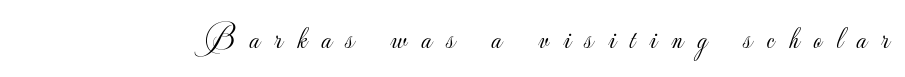
{"serif": "no", "bold": "no", "weight": "light", "width": "normal", "stroke_contrast": "low", "x_height": "small", "monospaced": "no", "underline": "no", "letter_spacing": "wide", "letter_spacing_em": 0.46, "glyph_px": 32}
